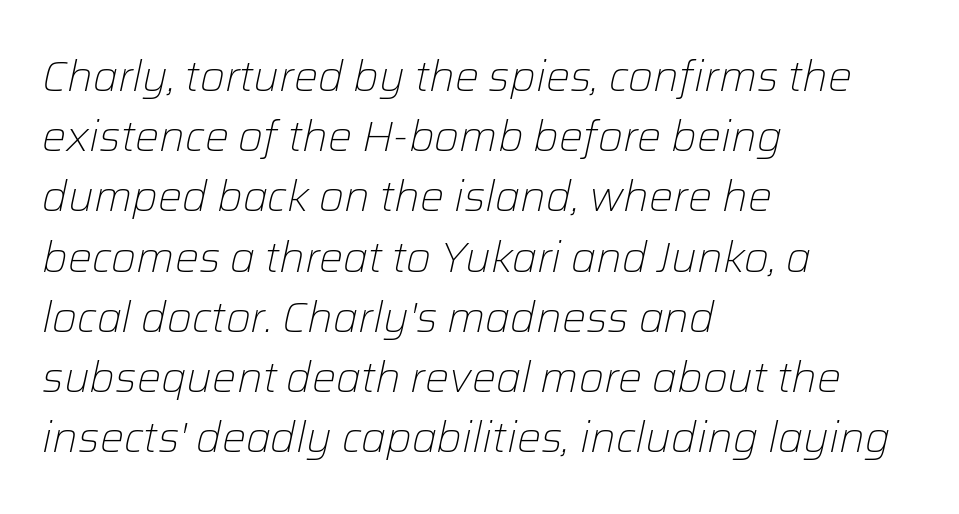
The image shows 43 px light type, italic (leaning right); set left-aligned, normal line spacing (1.4x), normal letter spacing, not underlined; low stroke contrast and a medium x-height.
